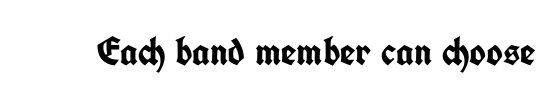
The image shows 40 px semibold, condensed sans-serif type, upright; set normal letter spacing, not underlined; low stroke contrast and a medium x-height.
